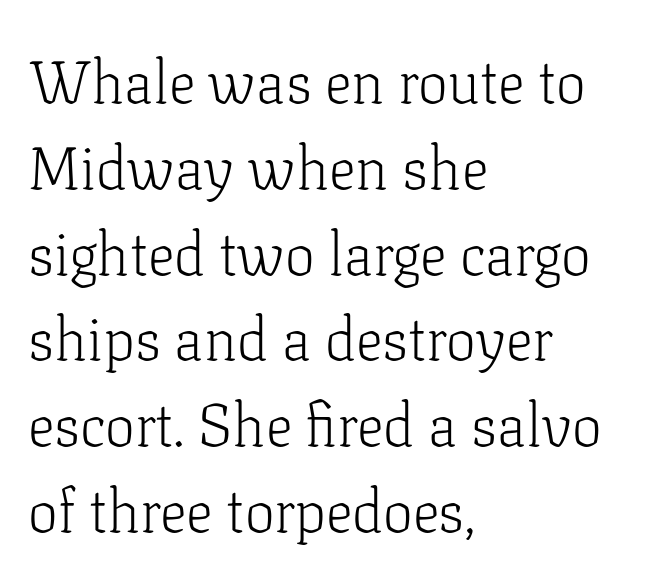
The characters are drawn with everyday or finer stroke widths. Spacing verdict: proportional, widths tailored to each character. Summary of vertical rhythm: regular, with standard interline spacing. This is serif lettering, the kind often seen in printed books. These lines keep a tight, regular rhythm from letter to letter. Check under the words: just untouched page.
